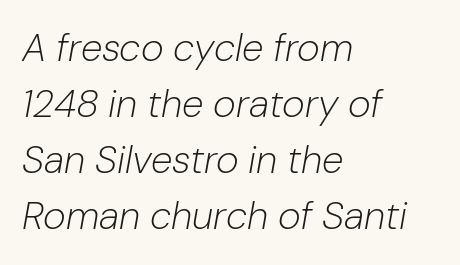
Nobody drew a line under any word here. A student would call this left alignment; a typographer would say flush left, rag right. Each letter keeps its own natural width here, so spacing adapts to shape. Characters follow at the spacing the type designer built in. The lines sit at an ordinary, default distance from one another.
